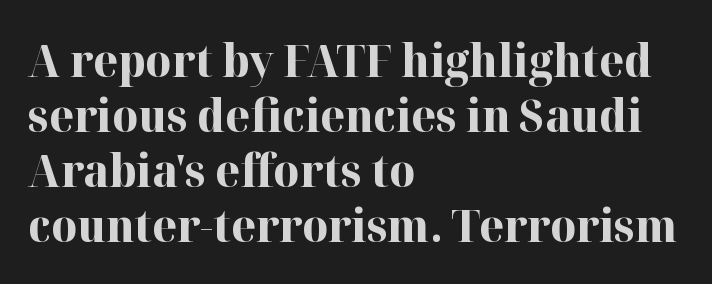
Q: Is the text bold? A: Yes.
Q: Is the text italic (slanted)? A: No, it is upright.
Q: Is the typeface a serif or a sans-serif typeface? A: Serif.
Q: Is the text underlined? A: No.
Q: How is the paragraph aligned? A: Left-aligned.
Q: Is the spacing between letters normal or unusually wide? A: Normal.
Q: Width (condensed, normal, or wide)? A: Normal.
Q: Stroke contrast? A: High.
Q: x-height? A: Medium.
Q: Monospaced? A: No.
